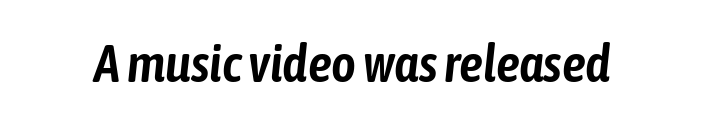
The image shows 53 px condensed type, italic (leaning right); set normal letter spacing, not underlined; low stroke contrast and a medium x-height.
